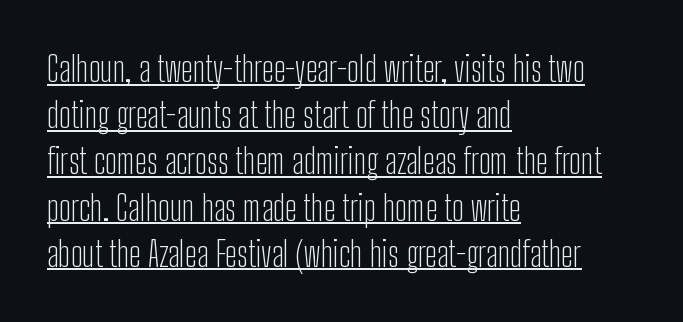
{"serif": "no", "italic": "no", "bold": "no", "weight": "light", "width": "condensed", "stroke_contrast": "low", "x_height": "medium", "monospaced": "no", "underline": "yes", "align": "left", "line_spacing": "normal", "line_spacing_ratio": 1.32, "letter_spacing": "normal", "letter_spacing_em": 0.0, "glyph_px": 35}
